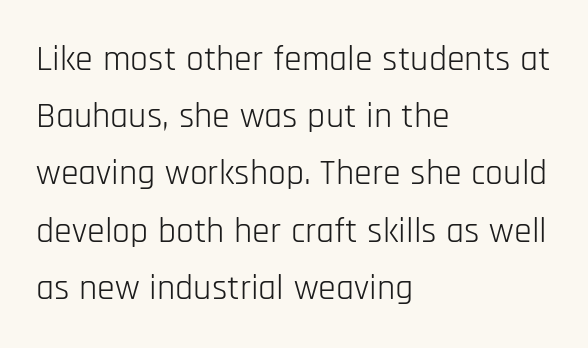
{"serif": "no", "italic": "no", "bold": "no", "weight": "light", "width": "condensed", "stroke_contrast": "low", "x_height": "large", "monospaced": "no", "underline": "no", "align": "left", "line_spacing": "normal", "line_spacing_ratio": 1.59, "letter_spacing": "normal", "letter_spacing_em": 0.0, "glyph_px": 36}
